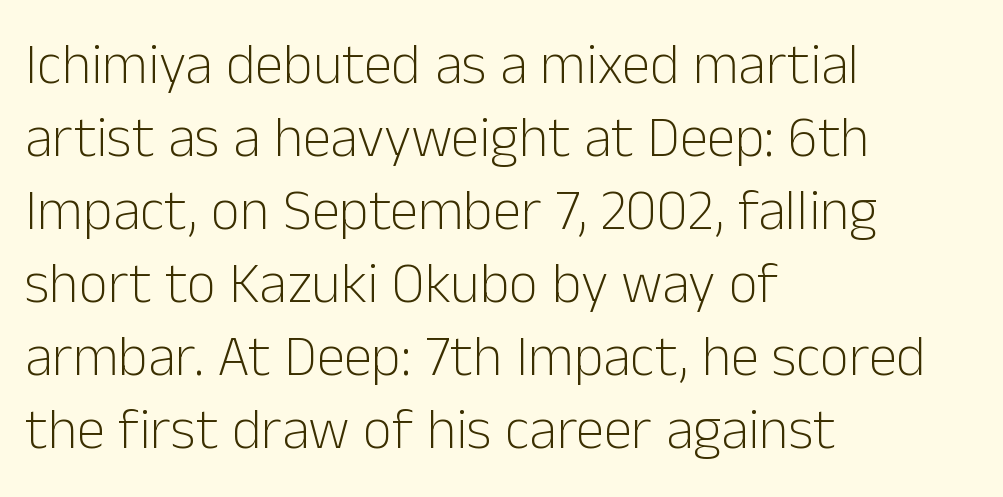
Serifs: no, the terminals of the letterforms are clean. The font's upright variant was chosen for this text. Any mark beneath the type? The region is blank. No chunkiness to these letters — they're not bold.
